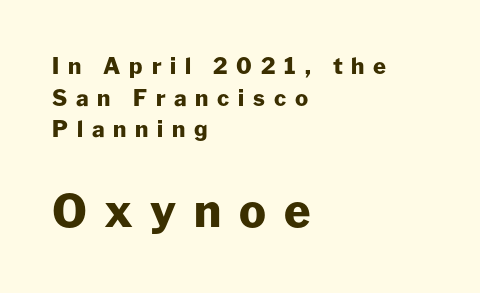
{"serif": "no", "italic": "no", "bold": "yes", "weight": "heavy", "width": "normal", "stroke_contrast": "low", "x_height": "medium", "monospaced": "no", "underline": "no", "align": "left", "line_spacing": "normal", "line_spacing_ratio": 1.44, "letter_spacing": "wide", "letter_spacing_em": 0.4, "larger_block": "second", "size_ratio": 2.05, "glyph_px": 45}
